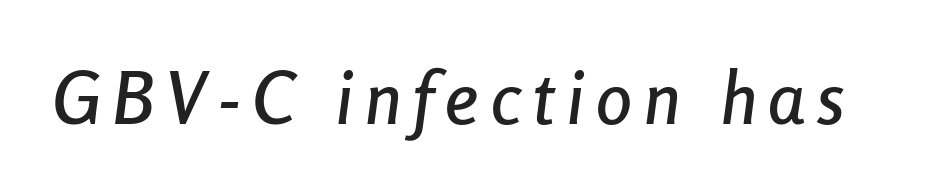
Q: Is the text italic (slanted)? A: Yes, it leans right by about 8 degrees.
Q: Is the text underlined? A: No.
Q: Width (condensed, normal, or wide)? A: Condensed.
Q: Stroke contrast? A: Low.
Q: x-height? A: Medium.
Q: Monospaced? A: No.
